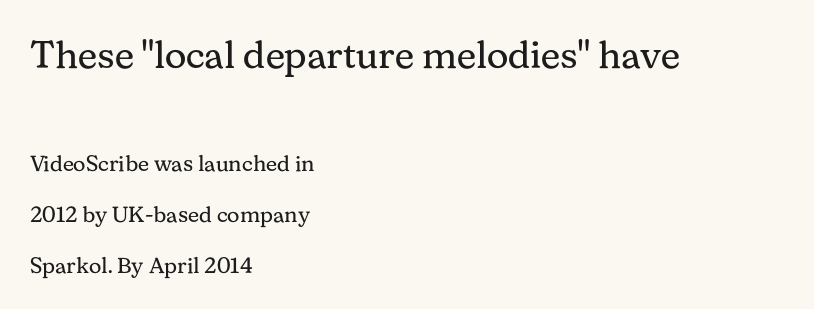
The image shows 38 px regular-weight serif type, upright; set left-aligned, loose line spacing (2.32x), normal letter spacing, not underlined; the first (top) block is 1.73x larger; medium stroke contrast and a medium x-height.
